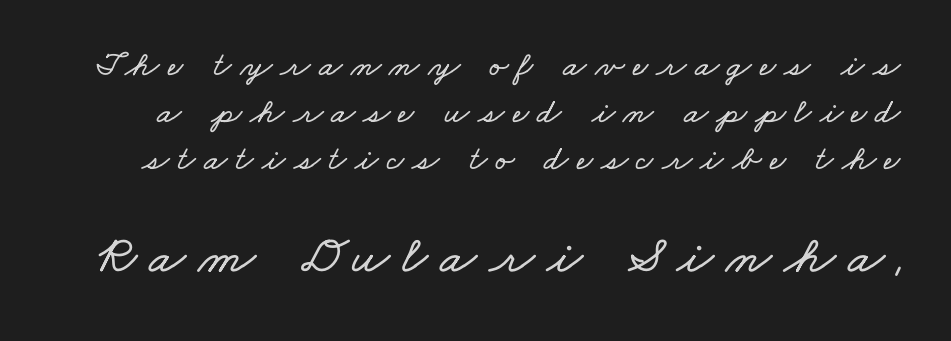
{"width": "wide", "stroke_contrast": "low", "x_height": "small", "monospaced": "no", "underline": "no", "line_spacing": "normal", "line_spacing_ratio": 1.35, "letter_spacing": "wide", "letter_spacing_em": 0.23, "larger_block": "second", "size_ratio": 1.51, "glyph_px": 53}
